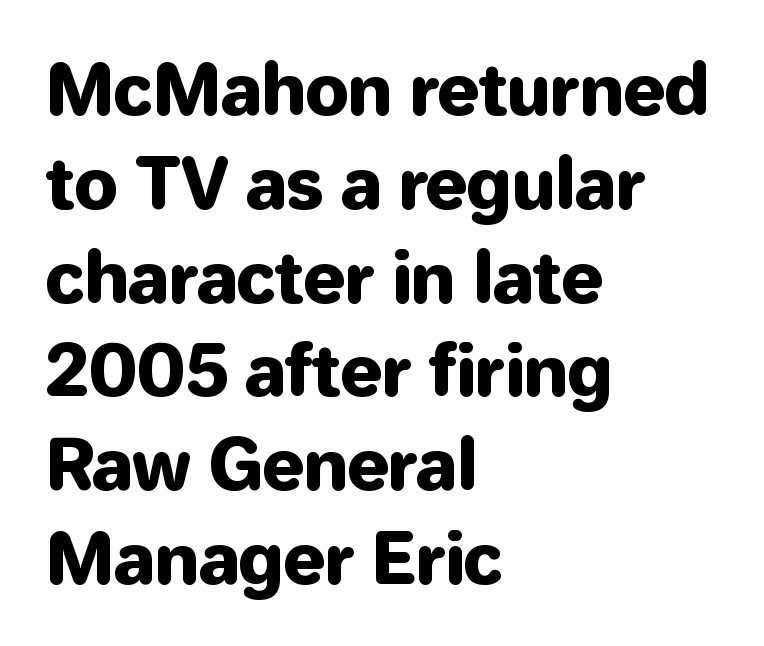
These lines stack with their left ends in a neat column. The space beneath each line is pristine and unruled. Italic: no, the glyphs are upright roman. Letter spacing: default.
